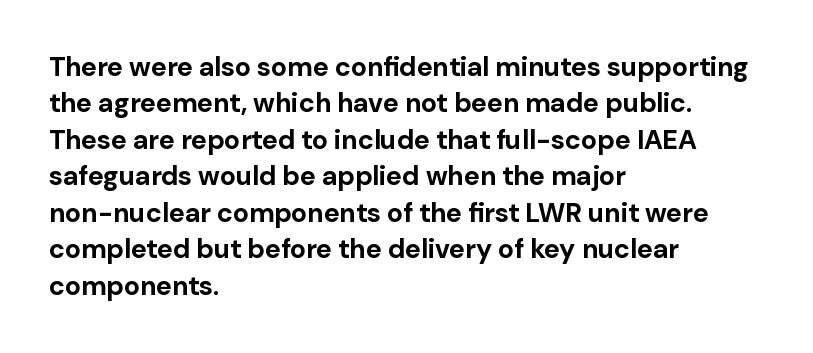
The image shows 27 px bold type, upright; set left-aligned, normal line spacing (1.35x), normal letter spacing, not underlined.
